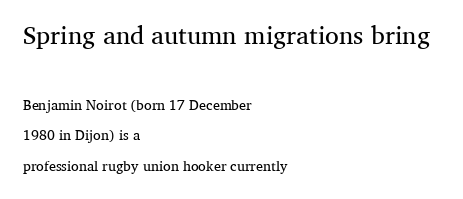
The image shows 25 px text type, upright; set left-aligned, loose line spacing (2.19x), normal letter spacing, not underlined; the first (top) block is 1.79x larger.
